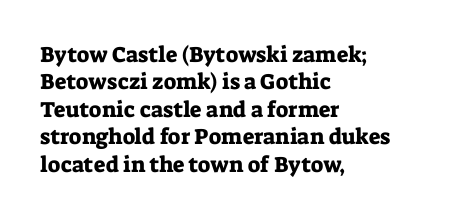
{"italic": "no", "underline": "no", "align": "left", "line_spacing": "normal", "line_spacing_ratio": 1.25, "letter_spacing": "normal", "letter_spacing_em": 0.0, "glyph_px": 22}
